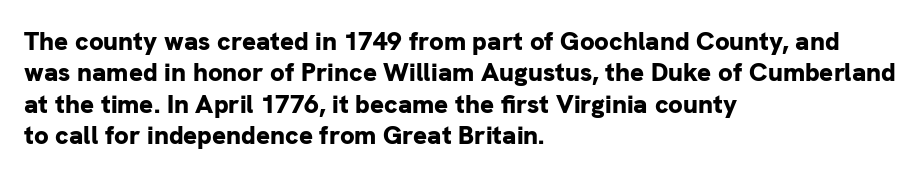
{"italic": "no", "bold": "yes", "underline": "no", "align": "left", "line_spacing_ratio": 1.21, "letter_spacing": "normal", "letter_spacing_em": 0.0, "glyph_px": 26}
